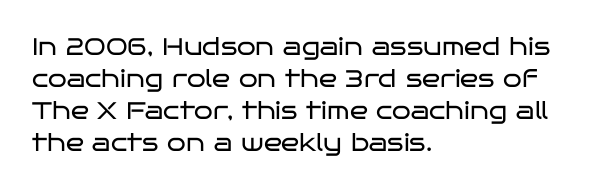
The image shows 24 px text type, upright; set left-aligned, normal line spacing (1.33x), normal letter spacing, not underlined.
